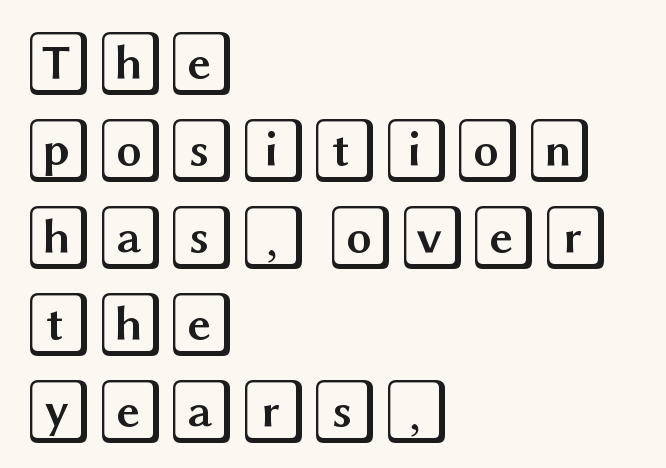
The image shows 65 px wide type, upright; set left-aligned, normal line spacing (1.34x), normal letter spacing, not underlined; a large x-height.
